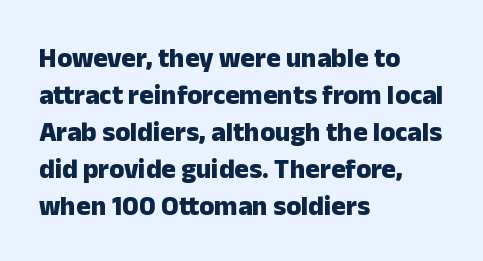
{"italic": "no", "bold": "yes", "underline": "no", "align": "left", "line_spacing": "normal", "line_spacing_ratio": 1.37, "letter_spacing": "normal", "letter_spacing_em": 0.0, "glyph_px": 27}
